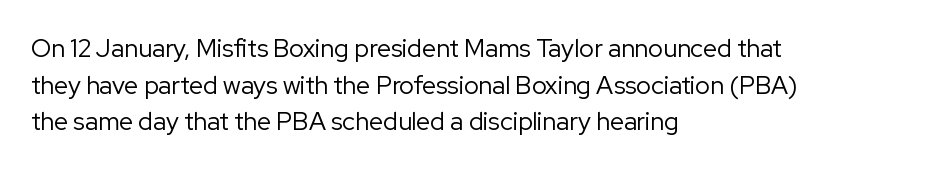
Weight: in the light-to-regular range. In CSS terms this would be text-align: left. The letters stand straight up with perfectly vertical stems. Each new line begins a customary step beneath the previous one. Characters follow at the spacing the type designer built in.
